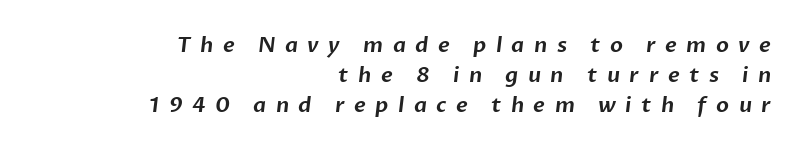
{"underline": "no", "align": "right", "line_spacing": "normal", "line_spacing_ratio": 1.44, "letter_spacing": "wide", "letter_spacing_em": 0.45, "glyph_px": 21}
